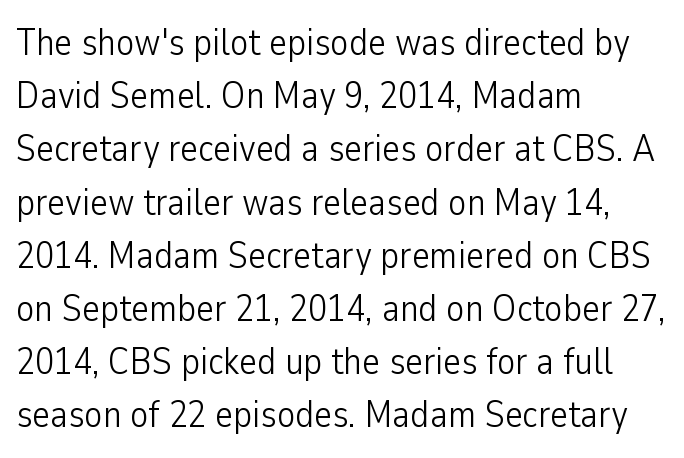
Q: Is the text bold? A: No.
Q: Is the text italic (slanted)? A: No, it is upright.
Q: Is the typeface a serif or a sans-serif typeface? A: Sans-serif.
Q: Is the text underlined? A: No.
Q: How is the paragraph aligned? A: Left-aligned.
Q: Is the spacing between letters normal or unusually wide? A: Normal.
Q: Is the spacing between lines tight, normal or loose? A: Normal.
Q: Width (condensed, normal, or wide)? A: Condensed.
Q: Stroke contrast? A: Low.
Q: x-height? A: Medium.
Q: Monospaced? A: No.
